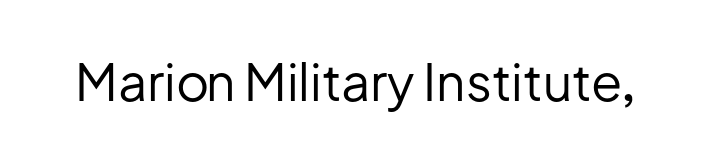
The image shows 51 px regular-weight sans-serif type, upright; set normal letter spacing, not underlined; low stroke contrast and a medium x-height.
